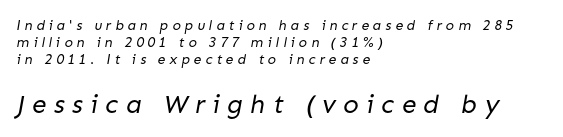
The image shows 26 px text type; set left-aligned, line spacing 1.23x, unusually wide letter spacing (+0.28 em), not underlined; the second (bottom) block is 1.86x larger.
